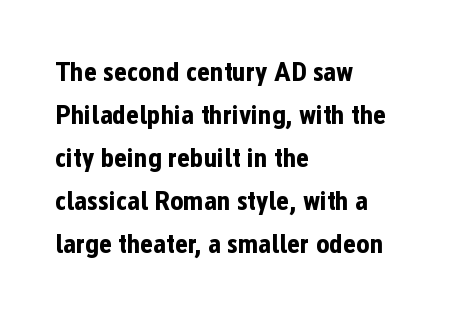
{"serif": "no", "italic": "no", "bold": "yes", "weight": "bold", "width": "condensed", "stroke_contrast": "low", "x_height": "medium", "monospaced": "no", "underline": "no", "align": "left", "line_spacing": "normal", "line_spacing_ratio": 1.54, "letter_spacing": "normal", "letter_spacing_em": 0.0, "glyph_px": 28}
